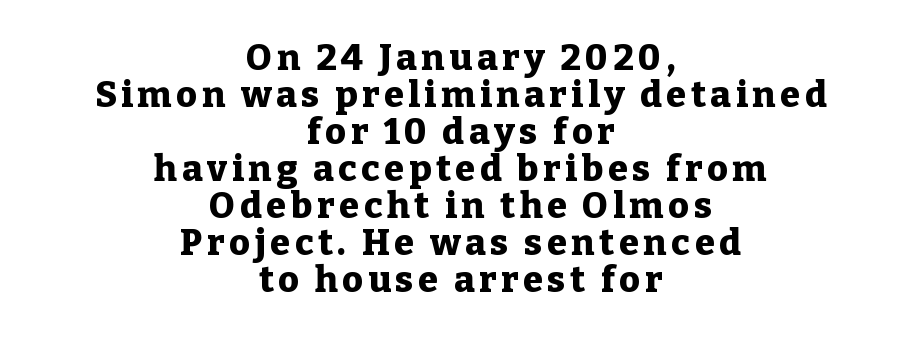
The image shows 36 px heavy serif type, upright; set centered, tight line spacing (1.03x), not underlined; low stroke contrast and a medium x-height.
